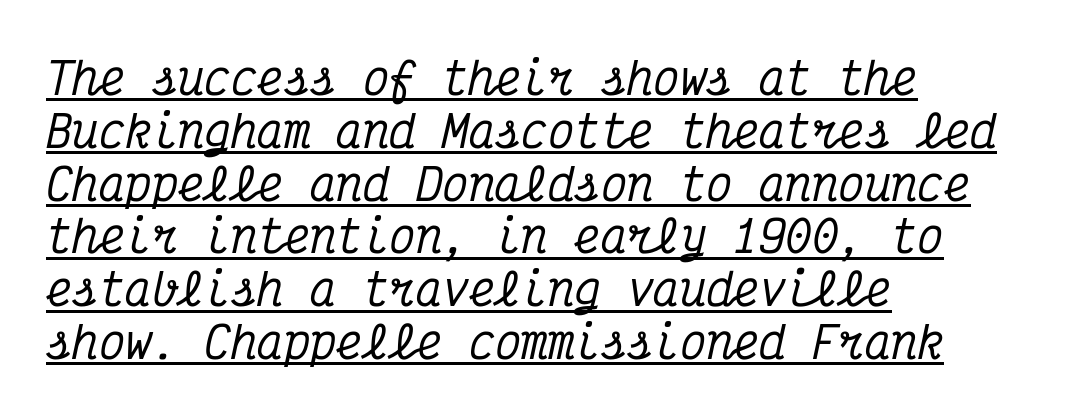
Horizontally, the lines are justified to the leading edge only. Is the letter spacing exaggerated? No — it looks like the ordinary default. Italic? Definitely — the glyphs are oblique. Underline: present.
